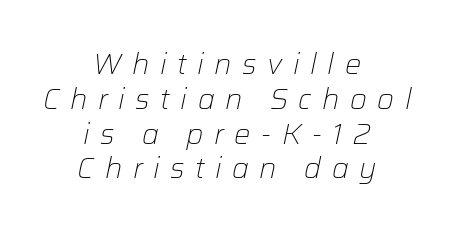
Compared with typical body copy, the letter spacing here is much looser. One-word summary of the alignment: center. Each row of text sits above clean, open space. Note the varied advance widths — an 'i' is clearly narrower than an 'm'. The glyphs look as if they've been sheared to an angle.
